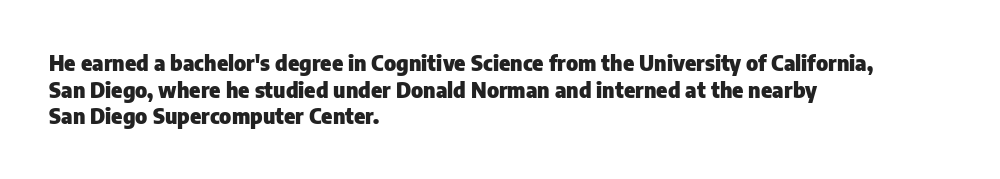
The image shows 21 px bold type, upright; set left-aligned, normal line spacing (1.27x), normal letter spacing, not underlined.
